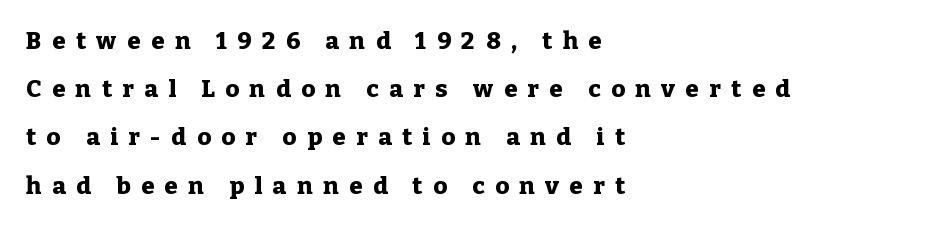
The image shows 24 px bold type, upright; set left-aligned, loose line spacing (2.01x), unusually wide letter spacing (+0.44 em), not underlined.
